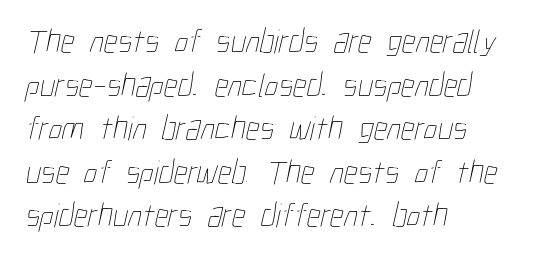
The image shows 34 px thin, condensed type; set left-aligned, normal line spacing (1.28x), normal letter spacing, not underlined; low stroke contrast and a medium x-height.
